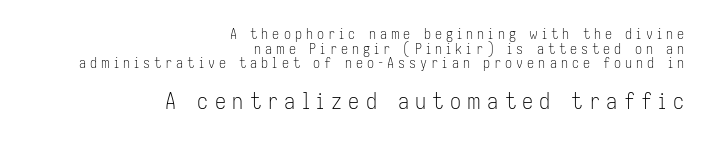
{"italic": "no", "bold": "no", "underline": "no", "align": "right", "line_spacing": "tight", "line_spacing_ratio": 1.05, "letter_spacing": "wide", "letter_spacing_em": 0.29, "larger_block": "second", "size_ratio": 1.57, "glyph_px": 22}
